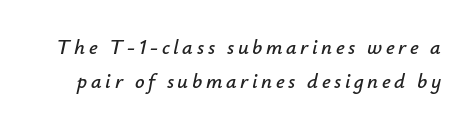
In terms of leading, this rendering sits right in the middle. Yep, that's italic — everything's leaning. This rendering features lettering with no underline.
